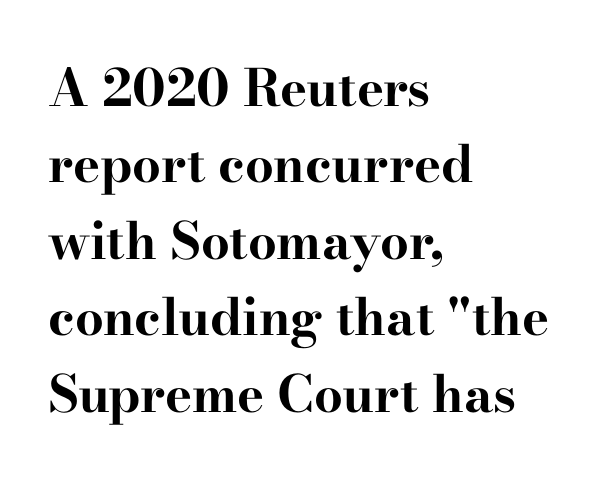
The glyphs in this specimen are seriffed. Each letter keeps its own natural width here, so spacing adapts to shape. Unmarked baselines from the first word to the last. Set as a true bold cut, around the 700 mark.
